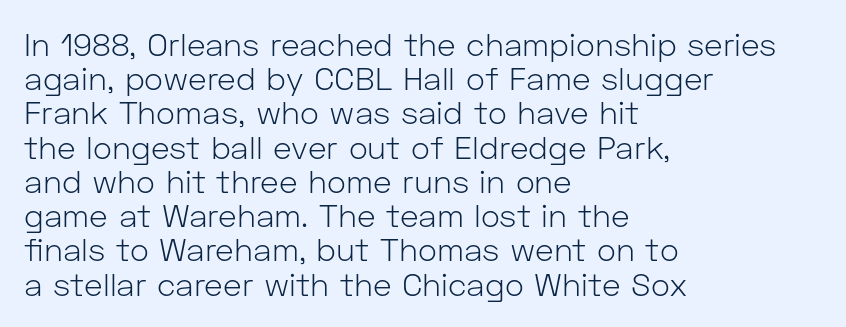
The image shows 32 px light sans-serif type, upright; set left-aligned, tight line spacing (1.07x), normal letter spacing, not underlined; low stroke contrast and a medium x-height.
